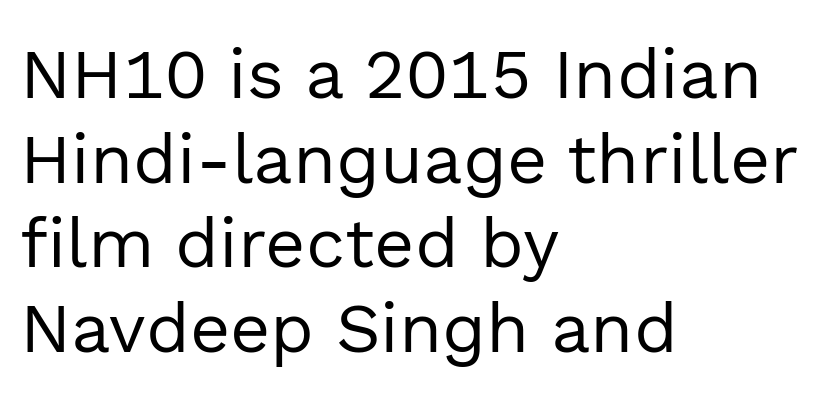
The image shows 70 px regular-weight sans-serif type, upright; set left-aligned, line spacing 1.21x, normal letter spacing, not underlined; a medium x-height.
